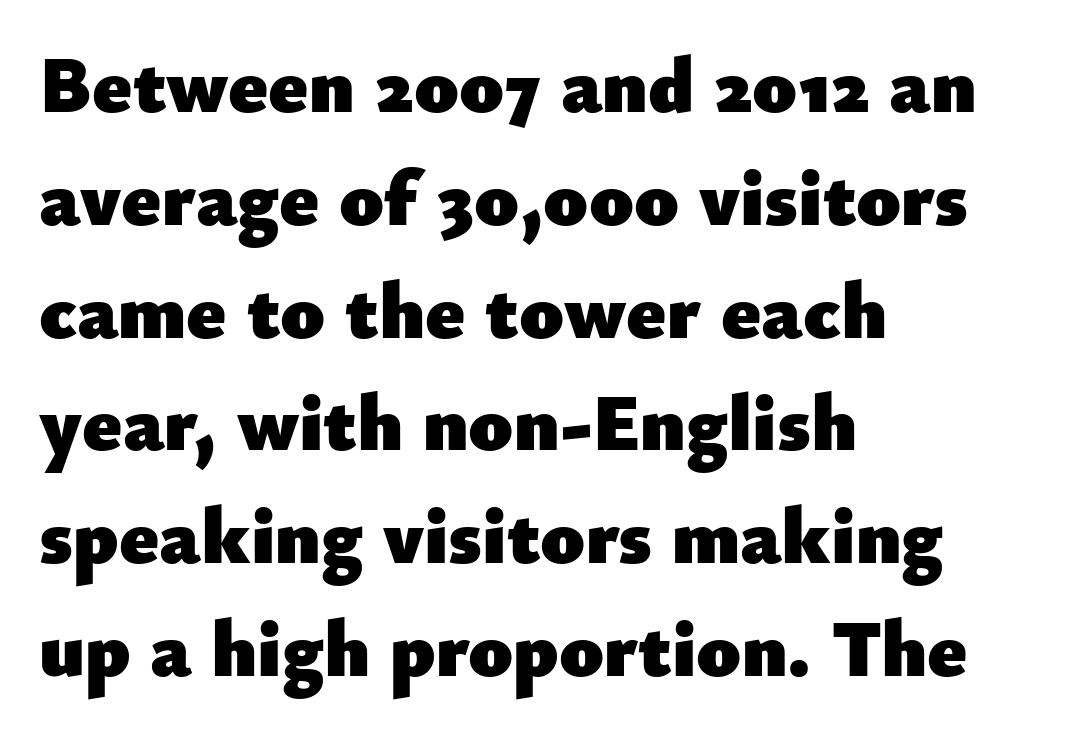
The image shows 80 px heavy sans-serif type, upright; set left-aligned, normal line spacing (1.41x), normal letter spacing, not underlined; low stroke contrast and a small x-height.
